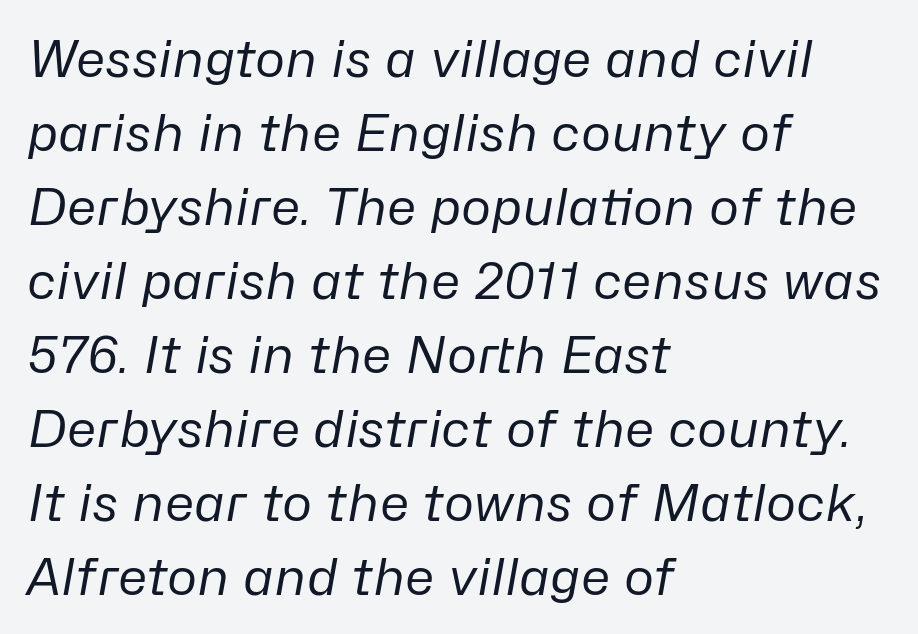
The image shows 51 px regular-weight type, italic (leaning right); set left-aligned, normal line spacing (1.45x), normal letter spacing, not underlined; low stroke contrast and a medium x-height.
